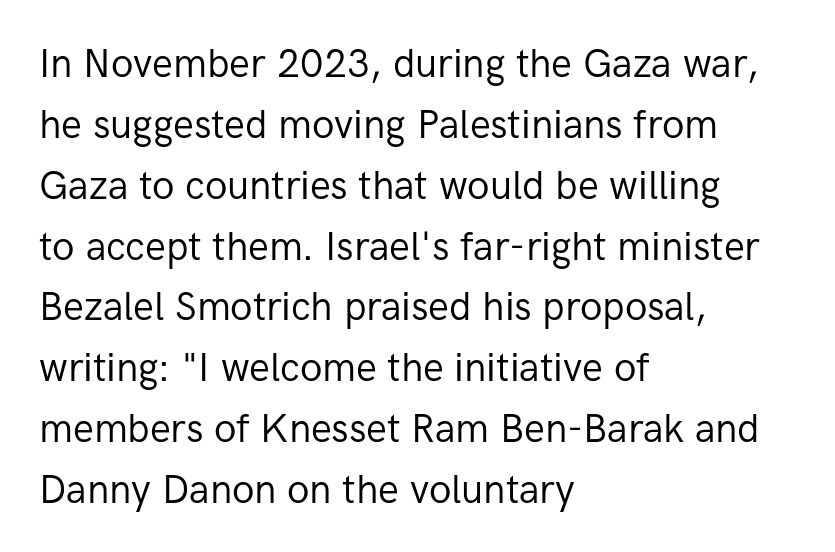
Q: Is the text bold? A: No.
Q: Is the text italic (slanted)? A: No, it is upright.
Q: Is the typeface a serif or a sans-serif typeface? A: Sans-serif.
Q: Is the text underlined? A: No.
Q: How is the paragraph aligned? A: Left-aligned.
Q: Is the spacing between letters normal or unusually wide? A: Normal.
Q: Is the spacing between lines tight, normal or loose? A: Normal.
Q: Width (condensed, normal, or wide)? A: Normal.
Q: Stroke contrast? A: Low.
Q: x-height? A: Medium.
Q: Monospaced? A: No.
